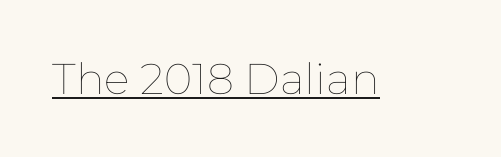
The image shows 43 px thin type, upright; set normal letter spacing, underlined; low stroke contrast and a medium x-height.
